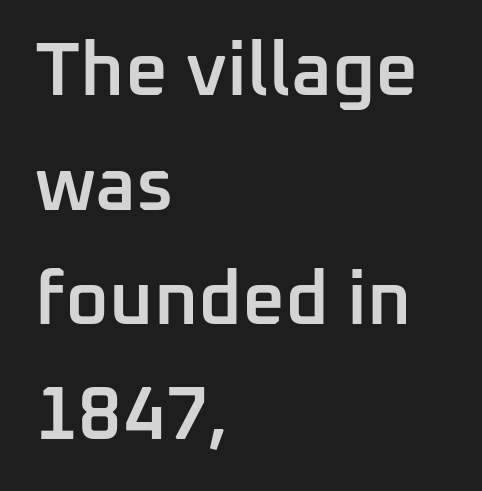
The image shows 75 px semibold sans-serif type, upright; set left-aligned, normal line spacing (1.53x), normal letter spacing, not underlined; low stroke contrast and a medium x-height.
